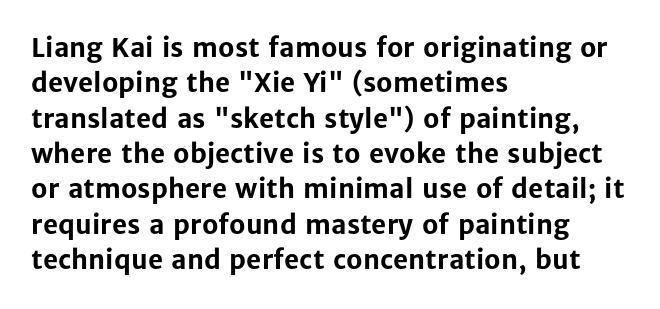
Normally led — the rows are evenly, conventionally spaced. A roman cut, with each character standing at attention. The gaps between neighbouring characters are ordinary and unremarkable. The words here are not underlined. Left-aligned paragraph, ragged on the right. The typesetting leans heavy: a genuine bold.
